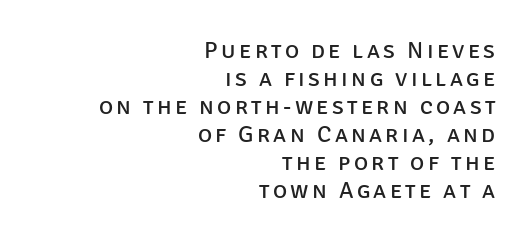
{"italic": "no", "bold": "no", "underline": "no", "align": "right", "line_spacing_ratio": 1.17, "glyph_px": 24}
